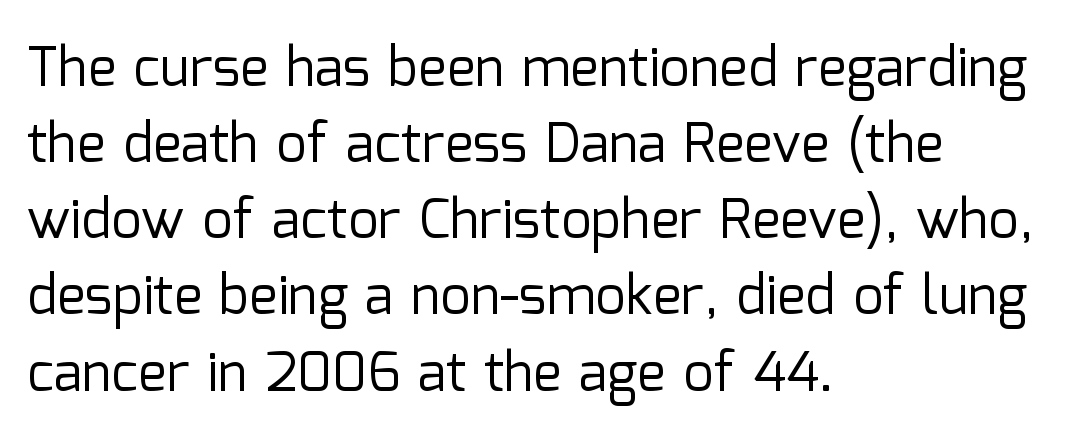
{"serif": "no", "italic": "no", "bold": "no", "weight": "regular", "width": "normal", "stroke_contrast": "low", "x_height": "medium", "monospaced": "no", "underline": "no", "align": "left", "line_spacing": "normal", "line_spacing_ratio": 1.41, "letter_spacing": "normal", "letter_spacing_em": 0.0, "glyph_px": 54}
